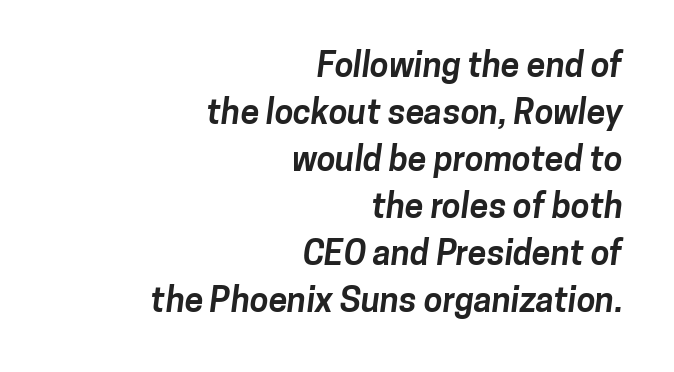
{"serif": "no", "bold": "yes", "weight": "bold", "width": "normal", "stroke_contrast": "low", "x_height": "medium", "monospaced": "no", "underline": "no", "align": "right", "line_spacing": "normal", "line_spacing_ratio": 1.38, "letter_spacing": "normal", "letter_spacing_em": 0.0, "glyph_px": 34}
